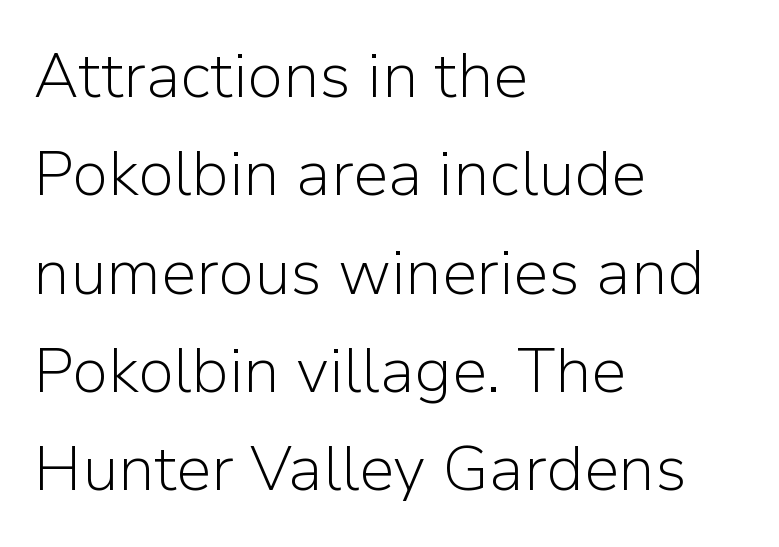
Q: Is the text bold? A: No.
Q: Is the text italic (slanted)? A: No, it is upright.
Q: Is the typeface a serif or a sans-serif typeface? A: Sans-serif.
Q: Is the text underlined? A: No.
Q: How is the paragraph aligned? A: Left-aligned.
Q: Is the spacing between letters normal or unusually wide? A: Normal.
Q: Is the spacing between lines tight, normal or loose? A: Normal.
Q: Width (condensed, normal, or wide)? A: Normal.
Q: Stroke contrast? A: Low.
Q: x-height? A: Medium.
Q: Monospaced? A: No.
